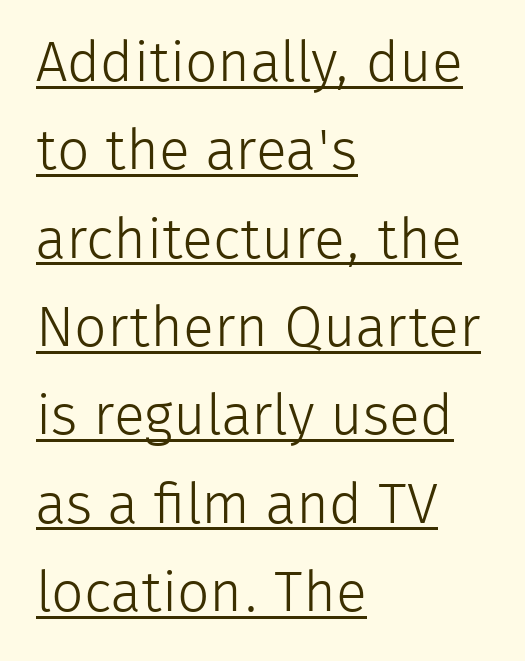
The image shows 57 px light sans-serif type, upright; set left-aligned, normal line spacing (1.55x), normal letter spacing, underlined; low stroke contrast and a medium x-height.
